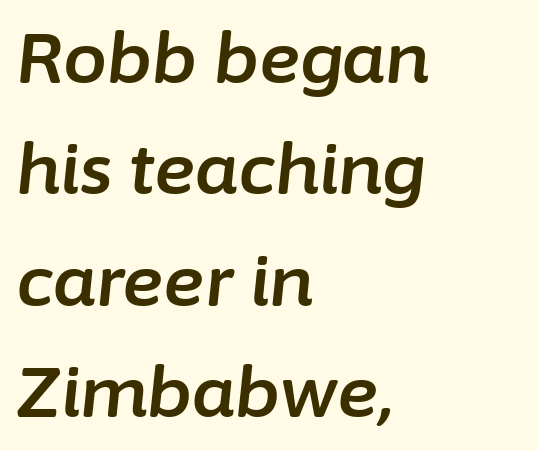
The tracking reads as untouched default to a designer's eye. The zone under the glyphs is completely vacant. The typesetter chose a ragged-right arrangement here. This sample has the flowing, uneven cadence of proportional lettering. Posture: slanted. Compared with typical paragraphs, the rows here are spaced about the same.
